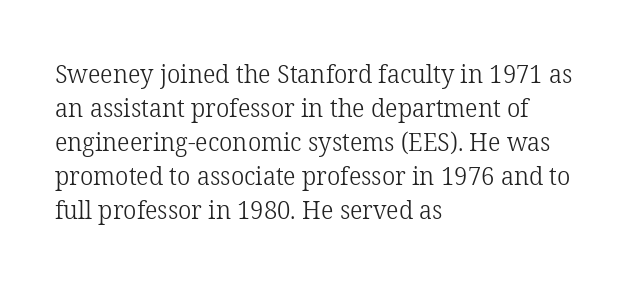
Q: Is the text bold? A: No.
Q: Is the text italic (slanted)? A: No, it is upright.
Q: Is the text underlined? A: No.
Q: How is the paragraph aligned? A: Left-aligned.
Q: Is the spacing between letters normal or unusually wide? A: Normal.
Q: Is the spacing between lines tight, normal or loose? A: Normal.
